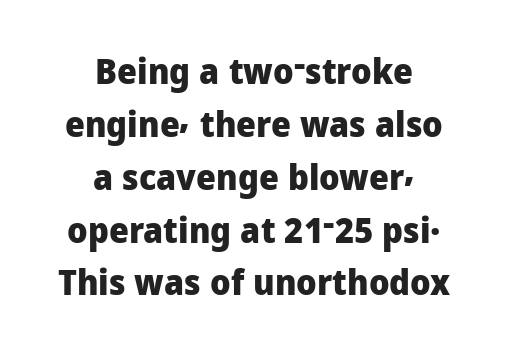
The image shows 35 px heavy sans-serif type, upright; set centered, normal line spacing (1.51x), normal letter spacing, not underlined; low stroke contrast and a medium x-height.
